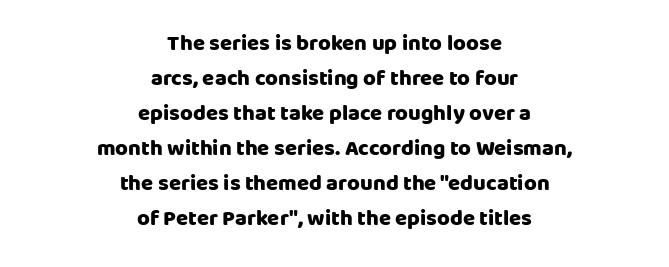
Quick note: underline off. A normal amount of white space separates one row of letters from the next. Neither beginnings nor endings align; midpoints do. Tall strokes in this sample are plumb rather than angled.
